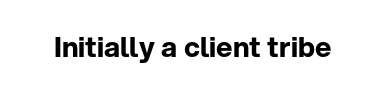
{"serif": "no", "italic": "no", "bold": "yes", "weight": "bold", "width": "normal", "stroke_contrast": "low", "x_height": "medium", "monospaced": "no", "underline": "no", "letter_spacing": "normal", "letter_spacing_em": 0.0, "glyph_px": 28}
